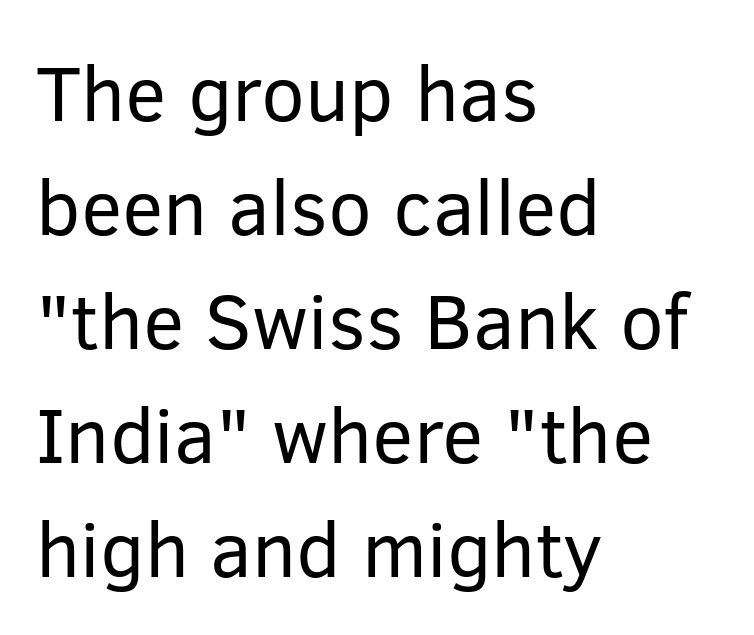
{"serif": "no", "italic": "no", "bold": "no", "weight": "regular", "width": "normal", "stroke_contrast": "low", "x_height": "medium", "monospaced": "no", "underline": "no", "align": "left", "line_spacing": "normal", "line_spacing_ratio": 1.46, "letter_spacing": "normal", "letter_spacing_em": 0.0, "glyph_px": 78}
